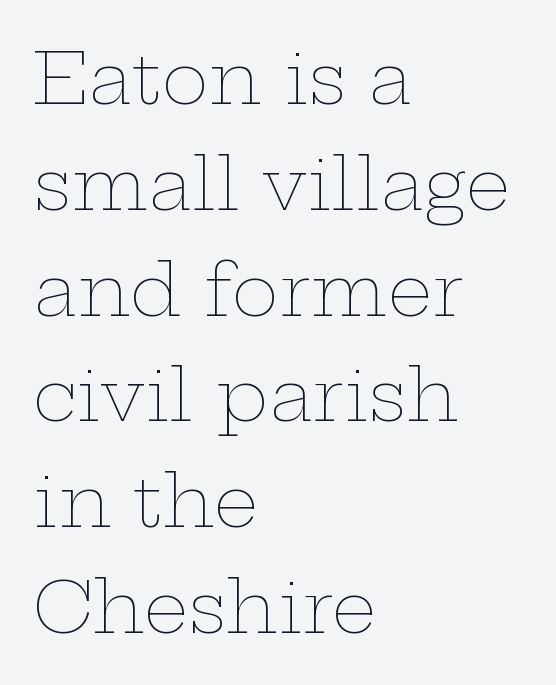
The image shows 71 px thin, wide type, upright; set left-aligned, normal line spacing (1.49x), normal letter spacing, not underlined; low stroke contrast and a medium x-height.
